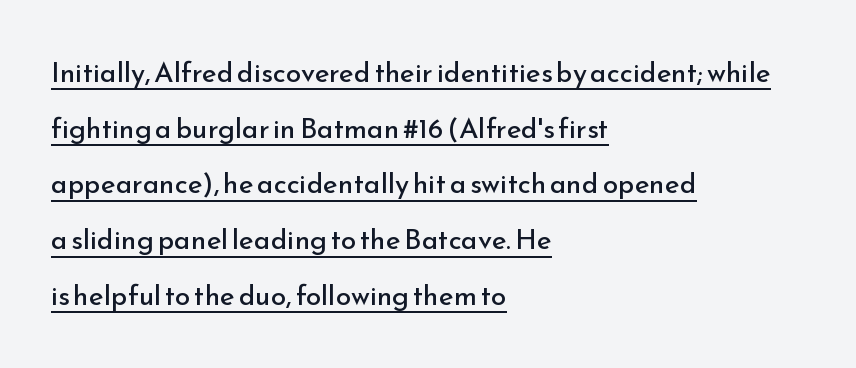
{"serif": "no", "italic": "no", "bold": "no", "weight": "regular", "width": "normal", "stroke_contrast": "low", "x_height": "small", "monospaced": "no", "underline": "yes", "align": "left", "line_spacing": "loose", "line_spacing_ratio": 1.99, "letter_spacing": "normal", "letter_spacing_em": 0.0, "glyph_px": 28}
